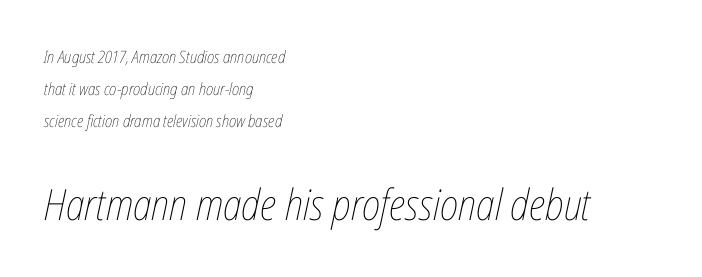
No word sits above an underline. Compared with a typical body face, this is equally light or lighter still. The whole block is typeset with a tilt. Caption: upper text group reduced, lower text group enlarged.
